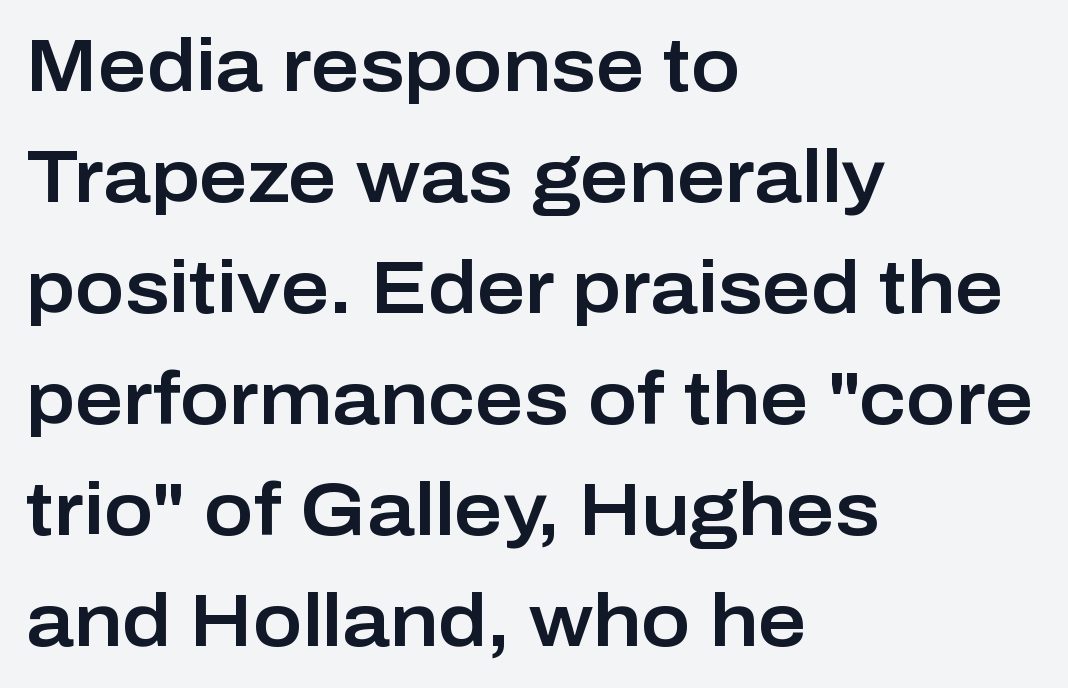
In terms of leading, this rendering sits right in the middle. All the whitespace from short lines collects on the right. Spacing verdict: proportional, widths tailored to each character. The tracking reads as untouched default to a designer's eye. Every character sits straight up, as roman type does. Honestly, there is no underline to notice here at all.
